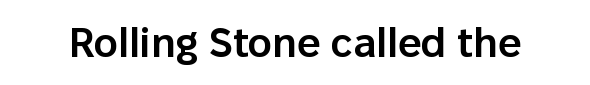
{"serif": "no", "italic": "no", "bold": "semi", "weight": "semibold", "width": "normal", "stroke_contrast": "low", "x_height": "medium", "monospaced": "no", "underline": "no", "letter_spacing": "normal", "letter_spacing_em": 0.0, "glyph_px": 41}
